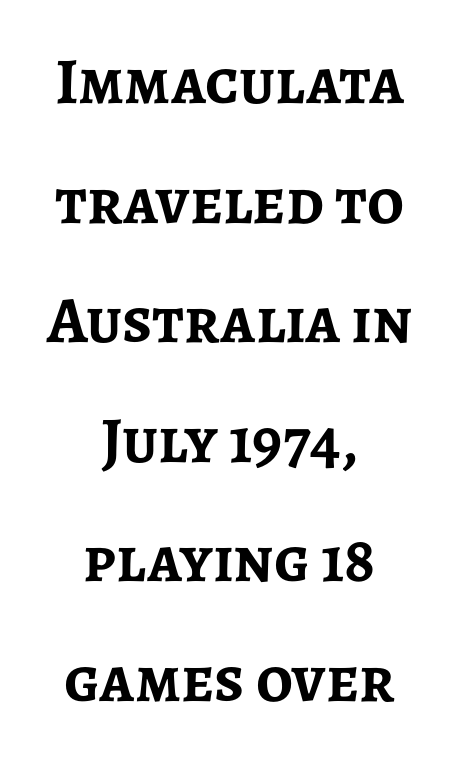
{"serif": "no", "italic": "no", "bold": "yes", "weight": "semibold", "width": "normal", "stroke_contrast": "low", "x_height": "medium", "monospaced": "no", "underline": "no", "align": "center", "line_spacing_ratio": 1.84, "letter_spacing": "normal", "letter_spacing_em": 0.0, "glyph_px": 65}
